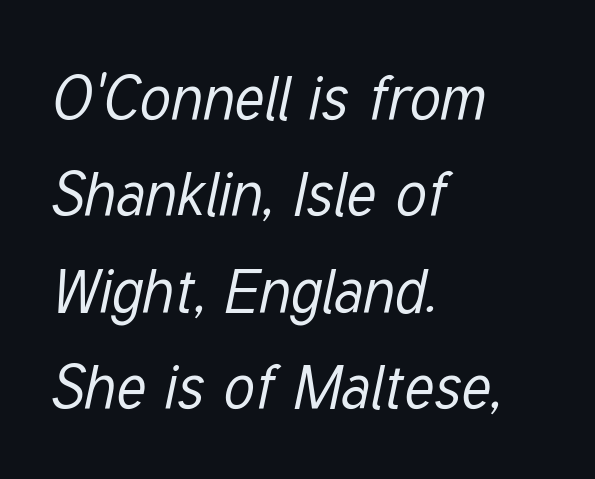
Which margin do the lines hug? The left one — the right edge is uneven. Heaviness? Minimal to ordinary, like unemphasized prose. Varying glyph widths throughout — classic text-font behaviour. Decoration check: the copy has no underline.
